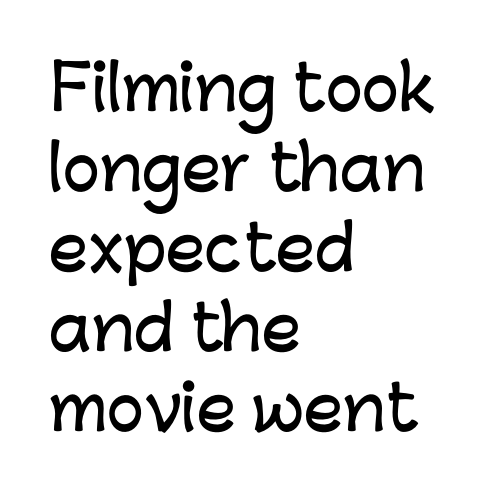
The image shows 62 px sans-serif type, upright; set left-aligned, normal line spacing (1.29x), normal letter spacing, not underlined; low stroke contrast and a medium x-height.
